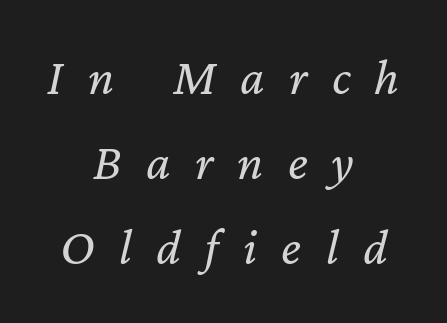
Interline gaps are of average width in this sample. The letters look calm and open, with moderate or lighter stems. What stands out about the letter spacing? Its width — letters are far apart. Caption: multi-line text, centered on the measure. A typesetter would call this proportional, since set widths differ per character. Each row of text sits above clean, open space.
